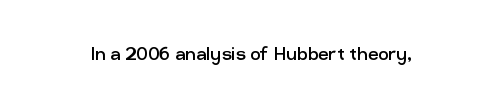
{"italic": "no", "bold": "no", "underline": "no", "letter_spacing": "normal", "letter_spacing_em": 0.0, "glyph_px": 23}
